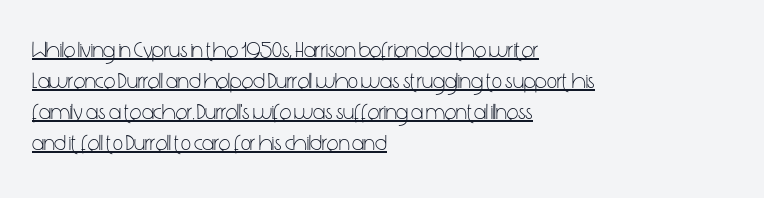
The image shows 22 px text type, upright; set left-aligned, normal line spacing (1.41x), normal letter spacing, underlined.
